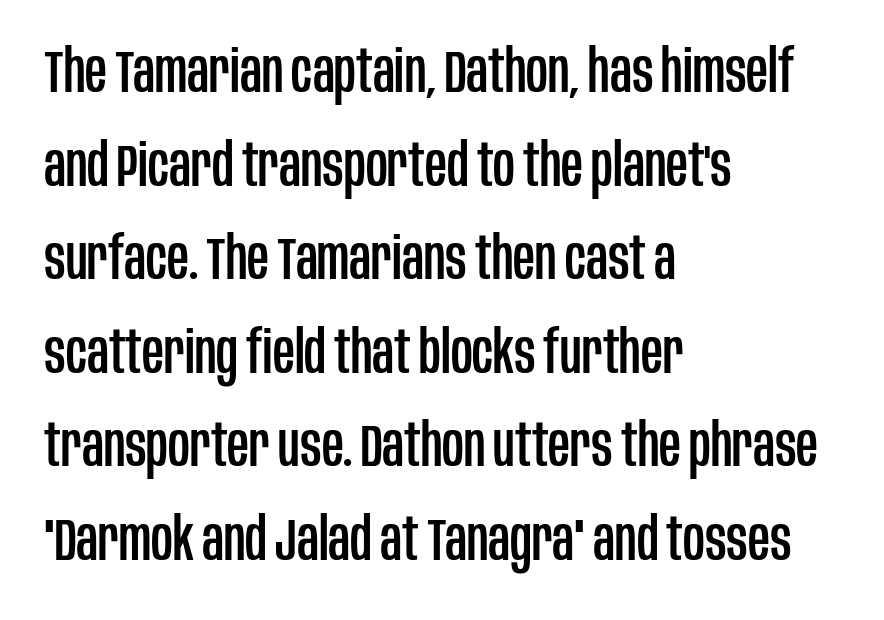
Q: Is the text italic (slanted)? A: No, it is upright.
Q: Is the typeface a serif or a sans-serif typeface? A: Sans-serif.
Q: Is the text underlined? A: No.
Q: How is the paragraph aligned? A: Left-aligned.
Q: Is the spacing between letters normal or unusually wide? A: Normal.
Q: Is the spacing between lines tight, normal or loose? A: Normal.
Q: Width (condensed, normal, or wide)? A: Condensed.
Q: Stroke contrast? A: Low.
Q: x-height? A: Large.
Q: Monospaced? A: No.
